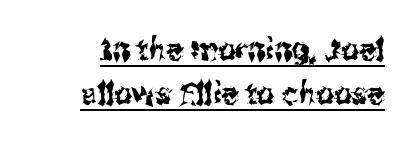
Standard letterfit; no display-style spreading of the glyphs. The axis of the letterforms is exactly vertical. The leading is moderate, giving the passage an even texture. A typesetter would call this proportional, since set widths differ per character. I'd call this a sans setting — the letters go barefoot.
